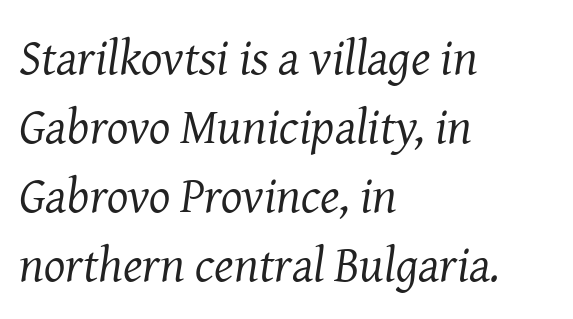
Q: Is the text bold? A: No.
Q: Is the text italic (slanted)? A: Yes, it leans right by about 8 degrees.
Q: Is the typeface a serif or a sans-serif typeface? A: Serif.
Q: Is the text underlined? A: No.
Q: How is the paragraph aligned? A: Left-aligned.
Q: Is the spacing between letters normal or unusually wide? A: Normal.
Q: Is the spacing between lines tight, normal or loose? A: Normal.
Q: Width (condensed, normal, or wide)? A: Normal.
Q: Stroke contrast? A: Medium.
Q: x-height? A: Medium.
Q: Monospaced? A: No.
